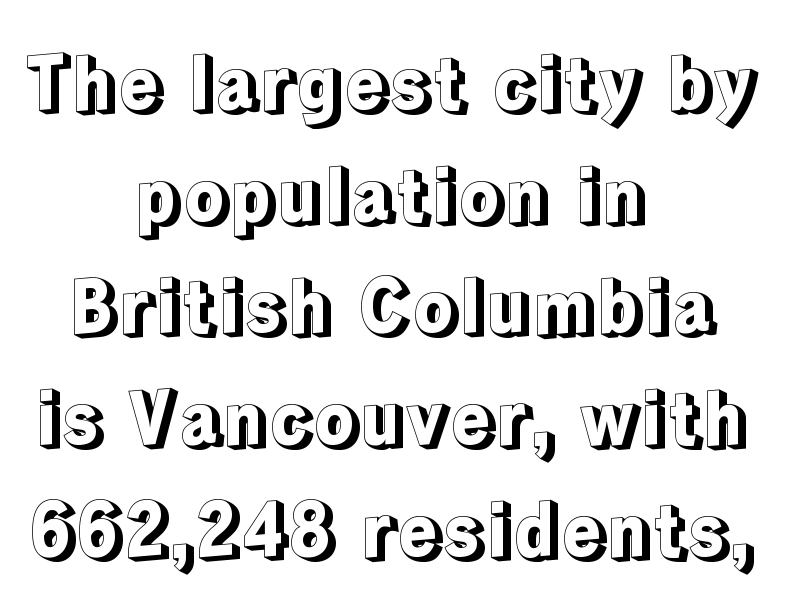
Style check: upright. A typesetter would call this leading conventional body-copy spacing. Proportional: the letters do not fall into vertical columns. Check the space under the baseline: it is left empty. Short note: letters normally spaced.
